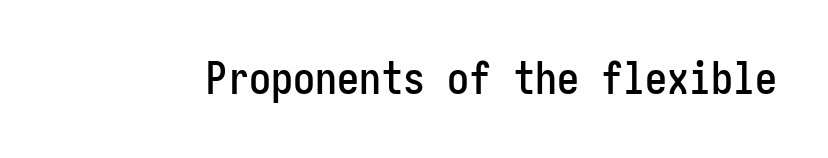
Q: Is the text italic (slanted)? A: No, it is upright.
Q: Is the typeface a serif or a sans-serif typeface? A: Sans-serif.
Q: Is the text underlined? A: No.
Q: Is the spacing between letters normal or unusually wide? A: Normal.
Q: Width (condensed, normal, or wide)? A: Condensed.
Q: Stroke contrast? A: Low.
Q: x-height? A: Medium.
